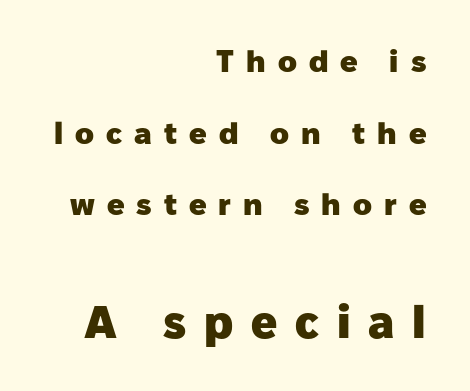
Q: Is the text bold? A: Yes.
Q: Is the text italic (slanted)? A: No, it is upright.
Q: Is the typeface a serif or a sans-serif typeface? A: Sans-serif.
Q: Is the text underlined? A: No.
Q: How is the paragraph aligned? A: Right-aligned.
Q: Is the spacing between letters normal or unusually wide? A: Unusually wide.
Q: Is the spacing between lines tight, normal or loose? A: Loose.
Q: Which block of text is set in a larger size, the first (top) or the second (bottom)? A: The second (bottom) one.
Q: Width (condensed, normal, or wide)? A: Normal.
Q: Stroke contrast? A: Low.
Q: x-height? A: Medium.
Q: Monospaced? A: No.
